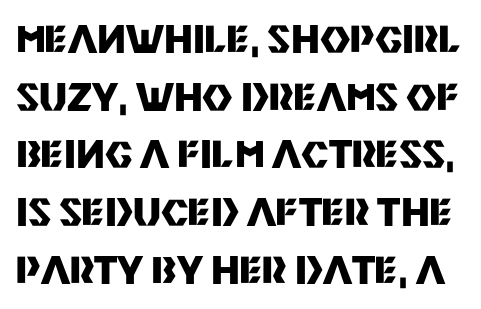
Q: Is the text bold? A: Yes.
Q: Is the text italic (slanted)? A: No, it is upright.
Q: Is the typeface a serif or a sans-serif typeface? A: Sans-serif.
Q: Is the text underlined? A: No.
Q: Is the spacing between letters normal or unusually wide? A: Normal.
Q: Is the spacing between lines tight, normal or loose? A: Normal.
Q: Width (condensed, normal, or wide)? A: Normal.
Q: Stroke contrast? A: Medium.
Q: x-height? A: Large.
Q: Monospaced? A: No.
